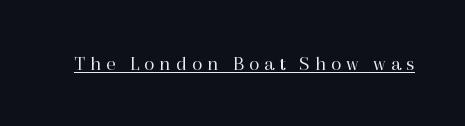
{"italic": "no", "bold": "no", "underline": "yes", "letter_spacing": "wide", "letter_spacing_em": 0.24, "glyph_px": 21}
